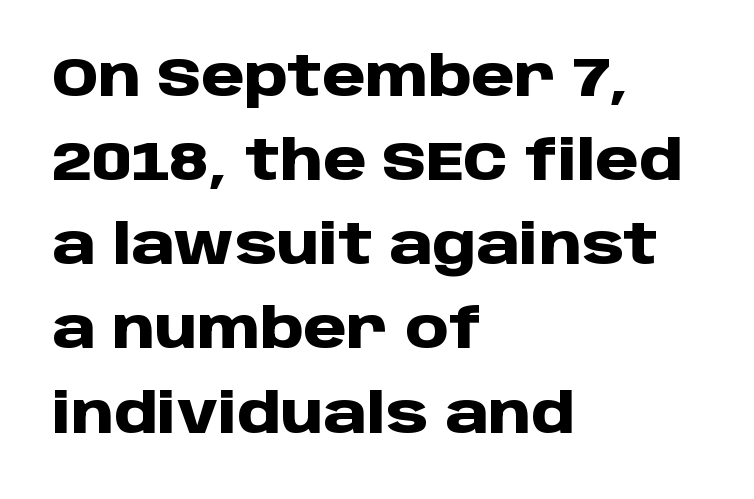
Q: Is the text bold? A: Yes.
Q: Is the text italic (slanted)? A: No, it is upright.
Q: Is the typeface a serif or a sans-serif typeface? A: Sans-serif.
Q: Is the text underlined? A: No.
Q: How is the paragraph aligned? A: Left-aligned.
Q: Is the spacing between letters normal or unusually wide? A: Normal.
Q: Is the spacing between lines tight, normal or loose? A: Normal.
Q: Width (condensed, normal, or wide)? A: Normal.
Q: Stroke contrast? A: Low.
Q: x-height? A: Large.
Q: Monospaced? A: No.
